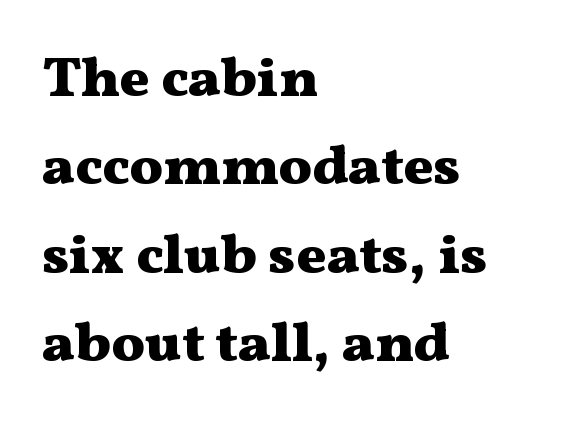
You could not count columns in this text — the font is proportionally spaced. The lettering stays uniformly vertical, giving the passage a roman look. The letterforms sit shoulder to shoulder at normal distance. The characters look thick and weighty, a clear bold. Note: serifs present on the glyphs.
